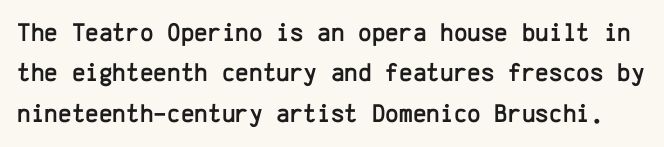
{"italic": "no", "underline": "no", "line_spacing": "normal", "line_spacing_ratio": 1.55, "letter_spacing": "normal", "letter_spacing_em": 0.0, "glyph_px": 26}
